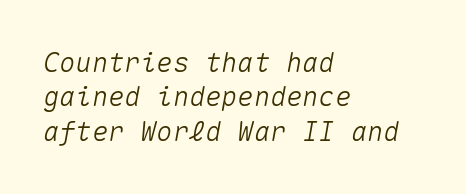
The image shows 27 px text type, italic (leaning right); set left-aligned, normal line spacing (1.27x), normal letter spacing, not underlined.
